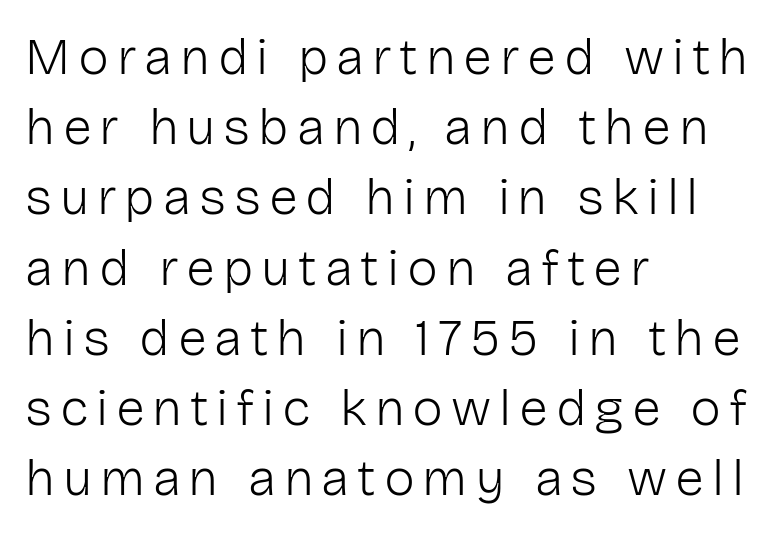
Q: Is the text bold? A: No.
Q: Is the text italic (slanted)? A: No, it is upright.
Q: Is the typeface a serif or a sans-serif typeface? A: Sans-serif.
Q: Is the text underlined? A: No.
Q: How is the paragraph aligned? A: Left-aligned.
Q: Is the spacing between lines tight, normal or loose? A: Normal.
Q: Width (condensed, normal, or wide)? A: Normal.
Q: Stroke contrast? A: Low.
Q: x-height? A: Medium.
Q: Monospaced? A: No.
